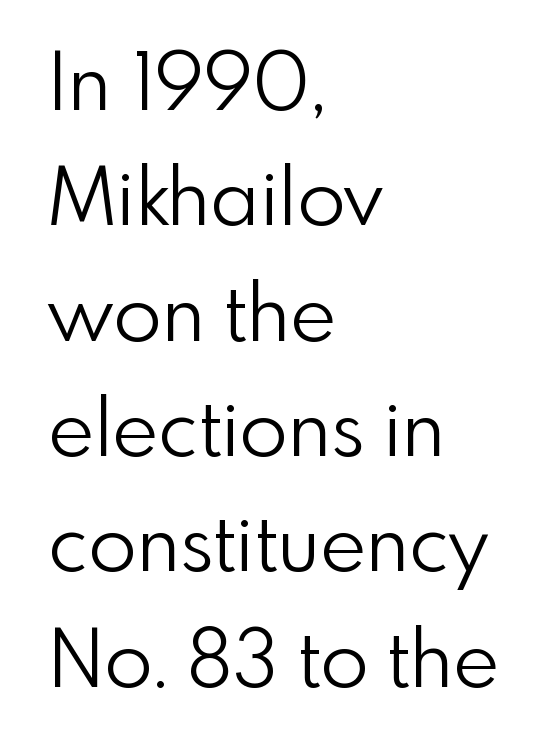
Every character sits straight up, as roman type does. The gaps between neighbouring characters are ordinary and unremarkable. Summary of vertical rhythm: regular, with standard interline spacing. Look at the bottom of the vertical strokes: they stop flat, with no serifs. The baseline area is clear.
